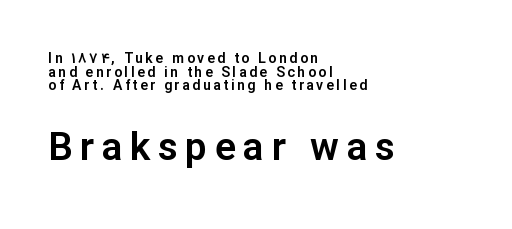
The characters display no serif detailing; their extremities are plain. The passage shown is typed in a proportional face where columns would drift. Layout note: lines flush left. The space directly below the letters is spotless.
